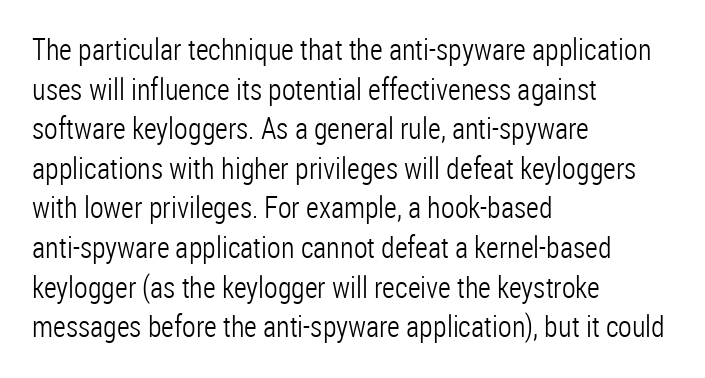
{"serif": "no", "italic": "no", "bold": "no", "weight": "light", "width": "condensed", "stroke_contrast": "low", "x_height": "medium", "monospaced": "no", "underline": "no", "align": "left", "line_spacing": "normal", "line_spacing_ratio": 1.32, "letter_spacing": "normal", "letter_spacing_em": 0.0, "glyph_px": 30}
